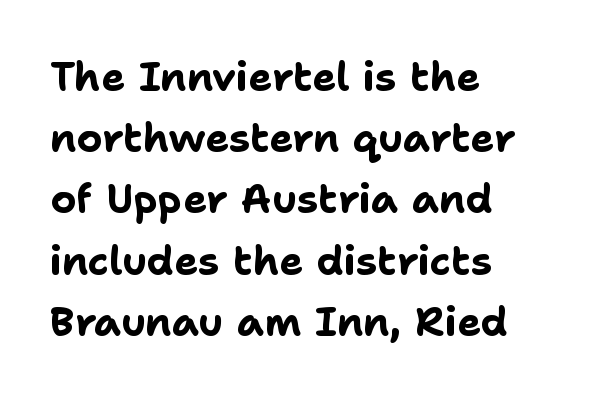
{"serif": "no", "italic": "no", "bold": "yes", "weight": "bold", "width": "normal", "stroke_contrast": "low", "x_height": "medium", "monospaced": "no", "underline": "no", "align": "left", "line_spacing": "normal", "line_spacing_ratio": 1.53, "letter_spacing": "normal", "letter_spacing_em": 0.0, "glyph_px": 40}
